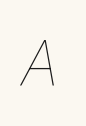
The image shows 64 px thin, condensed type, italic (leaning right); set unusually wide letter spacing (+0.33 em), not underlined; low stroke contrast and a medium x-height.
